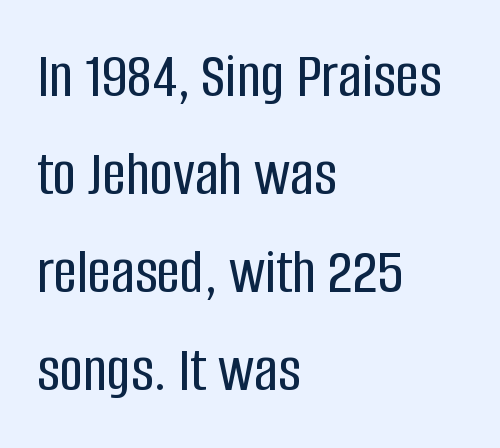
{"serif": "no", "italic": "no", "width": "condensed", "stroke_contrast": "low", "x_height": "large", "monospaced": "no", "underline": "no", "align": "left", "line_spacing": "normal", "line_spacing_ratio": 1.51, "letter_spacing": "normal", "letter_spacing_em": 0.0, "glyph_px": 65}
